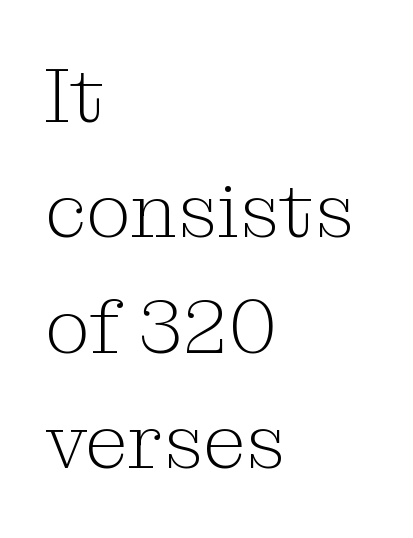
A serif font was chosen for this passage. Teacher's note: observe the even left margin — that is flush-left alignment. Nothing unusual about the tracking: characters are spaced as the font intends. Proportional: the letters do not fall into vertical columns. This block has exactly the height ordinary leading produces.
